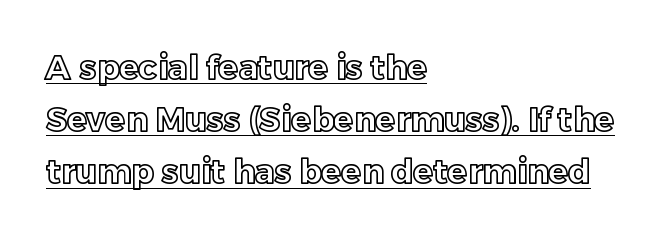
Students, note that the glyphs here touch the page at normal intervals. Proportional: the letters do not fall into vertical columns. The rendering uses the underline text-decoration. Italic: no, the glyphs are upright roman. One glance says typical: line gaps are just what's usual.
